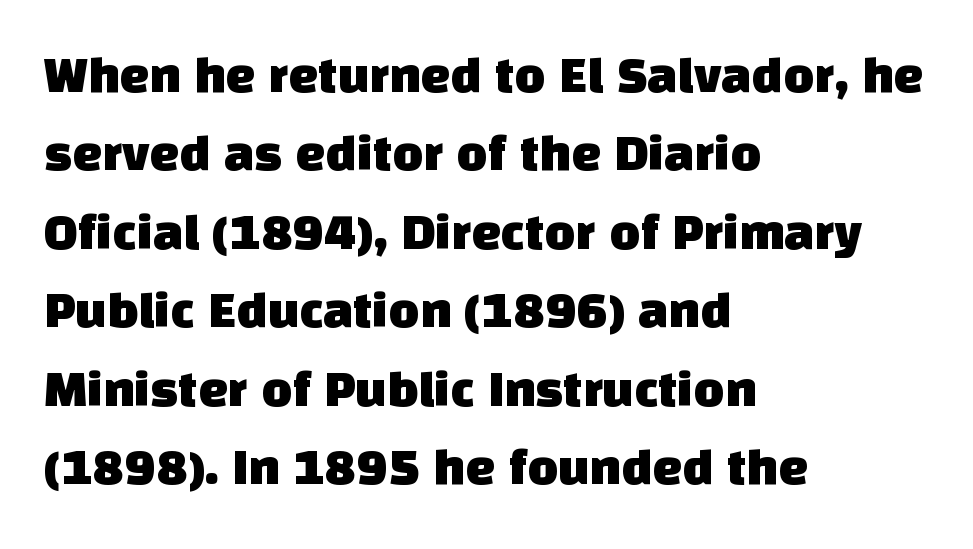
Each letter's strokes conclude bluntly, with no projecting serifs. This sample keeps an unexceptional amount of space between lines. Letter spacing: default. A typesetter would call this proportional, since set widths differ per character. Is the block centered? No — it sits flush against the left margin. The glyphs are unaccompanied by any horizontal stroke below them.
